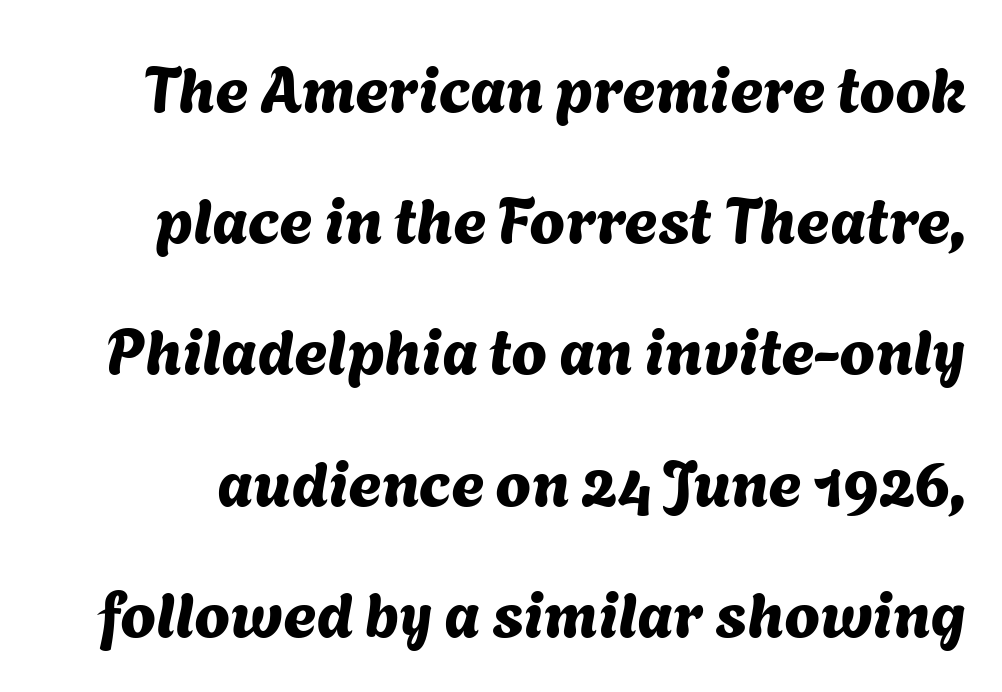
Q: Is the typeface a serif or a sans-serif typeface? A: Sans-serif.
Q: Is the text underlined? A: No.
Q: Is the spacing between letters normal or unusually wide? A: Normal.
Q: Is the spacing between lines tight, normal or loose? A: Loose.
Q: Width (condensed, normal, or wide)? A: Normal.
Q: Stroke contrast? A: Medium.
Q: x-height? A: Medium.
Q: Monospaced? A: No.
